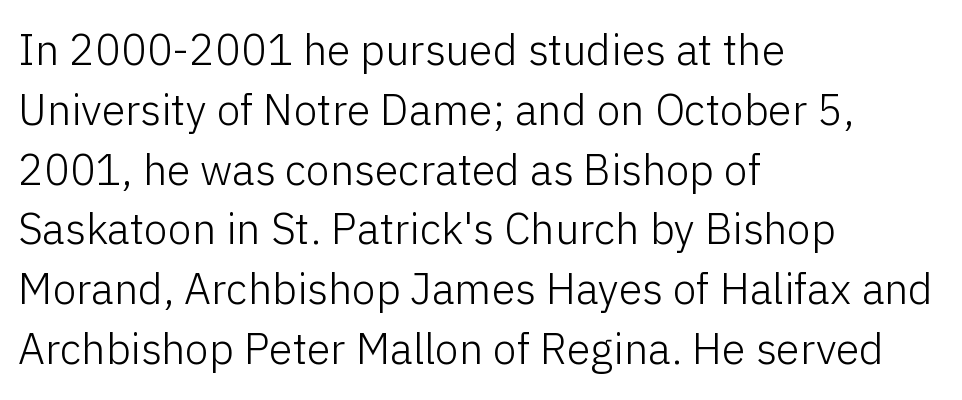
Q: Is the text bold? A: No.
Q: Is the text italic (slanted)? A: No, it is upright.
Q: Is the typeface a serif or a sans-serif typeface? A: Sans-serif.
Q: Is the text underlined? A: No.
Q: How is the paragraph aligned? A: Left-aligned.
Q: Is the spacing between letters normal or unusually wide? A: Normal.
Q: Is the spacing between lines tight, normal or loose? A: Normal.
Q: Width (condensed, normal, or wide)? A: Normal.
Q: Stroke contrast? A: Low.
Q: x-height? A: Medium.
Q: Monospaced? A: No.
